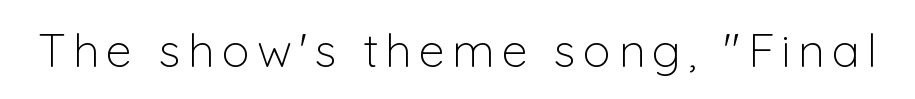
The image shows 47 px light sans-serif type, upright; set not underlined; low stroke contrast and a medium x-height.
